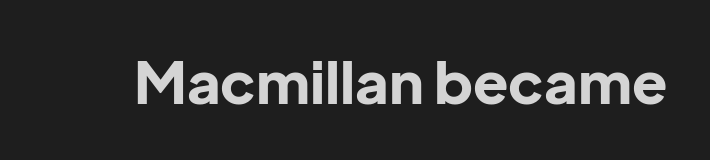
The image shows 58 px bold sans-serif type, upright; set normal letter spacing, not underlined; low stroke contrast and a medium x-height.
